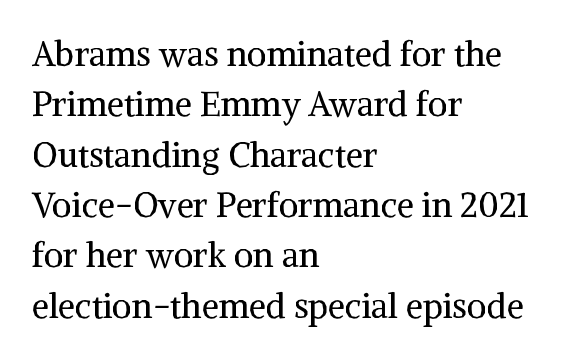
{"serif": "yes", "italic": "no", "bold": "no", "weight": "regular", "width": "normal", "stroke_contrast": "medium", "x_height": "medium", "monospaced": "no", "underline": "no", "align": "left", "line_spacing": "normal", "line_spacing_ratio": 1.48, "letter_spacing": "normal", "letter_spacing_em": 0.0, "glyph_px": 34}
